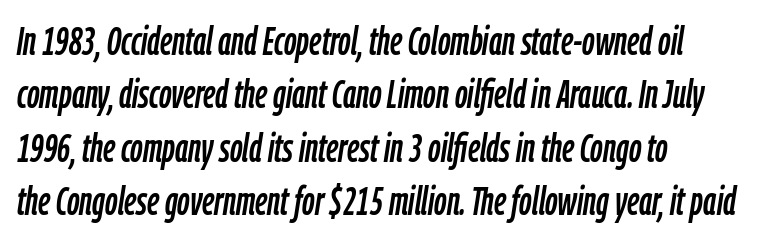
Q: Is the text italic (slanted)? A: Yes, it leans right by about 9 degrees.
Q: Is the text underlined? A: No.
Q: How is the paragraph aligned? A: Left-aligned.
Q: Is the spacing between letters normal or unusually wide? A: Normal.
Q: Is the spacing between lines tight, normal or loose? A: Normal.
Q: Width (condensed, normal, or wide)? A: Condensed.
Q: Stroke contrast? A: Low.
Q: x-height? A: Medium.
Q: Monospaced? A: No.
